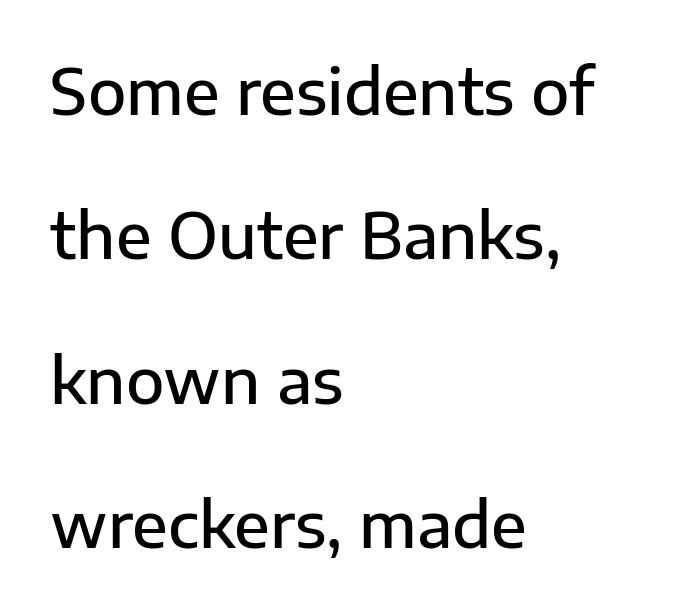
{"serif": "no", "italic": "no", "bold": "semi", "weight": "semibold", "width": "normal", "stroke_contrast": "low", "x_height": "medium", "monospaced": "no", "underline": "no", "align": "left", "line_spacing": "loose", "line_spacing_ratio": 2.29, "letter_spacing": "normal", "letter_spacing_em": 0.0, "glyph_px": 63}
